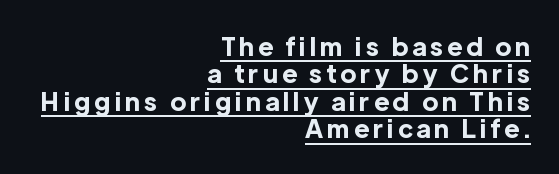
{"italic": "no", "bold": "yes", "underline": "yes", "align": "right", "line_spacing": "tight", "line_spacing_ratio": 1.1, "glyph_px": 25}
